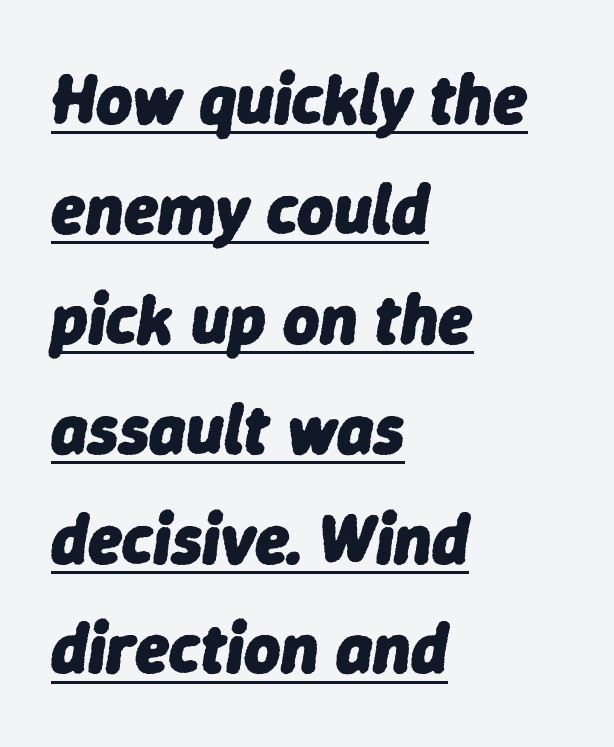
Does extra space separate the letters? No, they use regular spacing. Rendered with sloped, italic letterforms. The designer left line spacing at the default. Beneath each row of characters lies a ruled line. This sample is left-justified, so line endings fall wherever the words run out. As a designer I'd log this as weight 700, bold.
